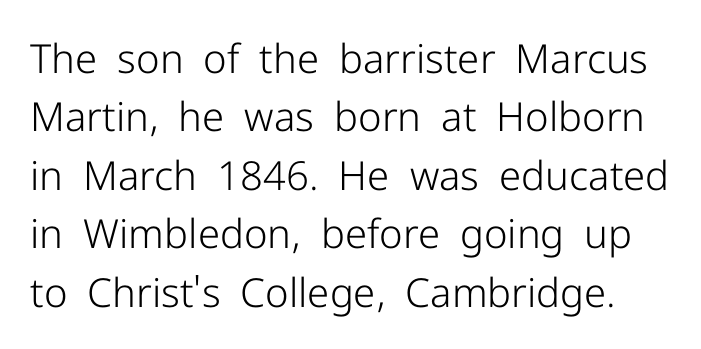
{"serif": "no", "italic": "no", "bold": "no", "weight": "light", "width": "normal", "stroke_contrast": "low", "x_height": "medium", "monospaced": "no", "underline": "no", "line_spacing": "normal", "line_spacing_ratio": 1.46, "letter_spacing": "normal", "letter_spacing_em": 0.0, "glyph_px": 40}
